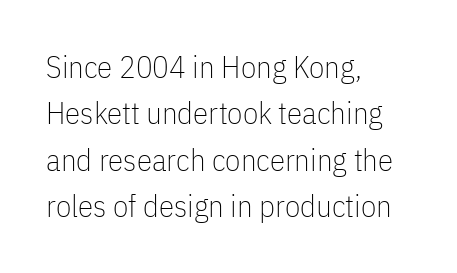
The image shows 31 px thin, condensed sans-serif type, upright; set left-aligned, normal line spacing (1.5x), normal letter spacing, not underlined; low stroke contrast and a medium x-height.
